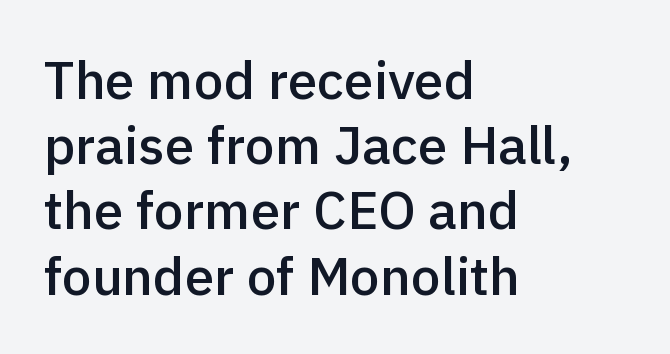
Typesetter's note: demi weight, one step under bold. The string is rendered with underlining switched off. The specimen reads as upright at a glance. You could call the tracking neutral — neither tight nor loose. Each letter keeps its own natural width here, so spacing adapts to shape.
